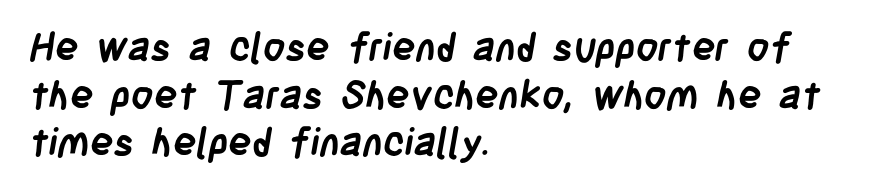
{"serif": "no", "bold": "yes", "weight": "semibold", "width": "condensed", "stroke_contrast": "low", "x_height": "large", "monospaced": "no", "underline": "no", "align": "left", "line_spacing_ratio": 1.22, "letter_spacing": "normal", "letter_spacing_em": 0.0, "glyph_px": 39}
